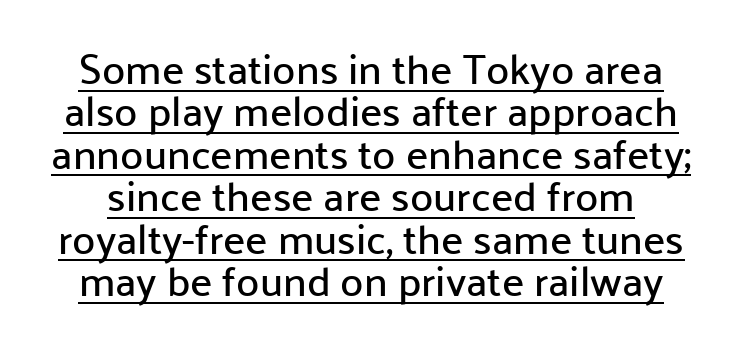
Q: Is the text italic (slanted)? A: No, it is upright.
Q: Is the typeface a serif or a sans-serif typeface? A: Sans-serif.
Q: Is the text underlined? A: Yes.
Q: Is the spacing between letters normal or unusually wide? A: Normal.
Q: Is the spacing between lines tight, normal or loose? A: Tight.
Q: Width (condensed, normal, or wide)? A: Normal.
Q: Stroke contrast? A: Low.
Q: x-height? A: Medium.
Q: Monospaced? A: No.
